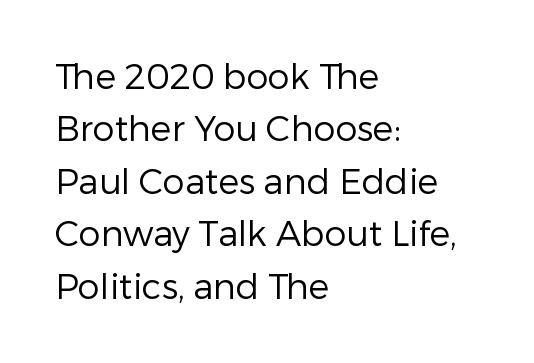
The image shows 35 px regular-weight sans-serif type, upright; set left-aligned, normal line spacing (1.5x), normal letter spacing, not underlined; low stroke contrast and a medium x-height.
